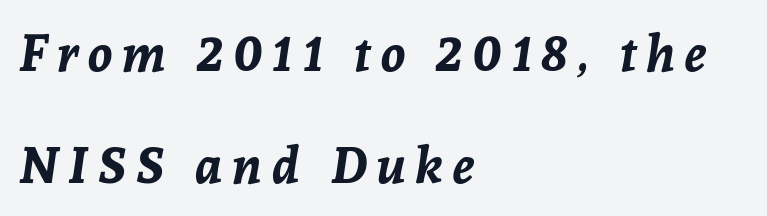
{"italic": "yes", "lean": "right", "slant_degrees": 8, "bold": "yes", "weight": "bold", "width": "normal", "stroke_contrast": "low", "x_height": "medium", "monospaced": "no", "underline": "no", "align": "left", "line_spacing": "loose", "line_spacing_ratio": 2.24, "letter_spacing": "wide", "letter_spacing_em": 0.2, "glyph_px": 50}
